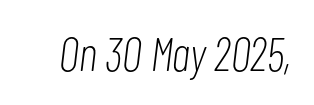
{"italic": "yes", "lean": "right", "slant_degrees": 7, "bold": "no", "weight": "light", "width": "condensed", "stroke_contrast": "low", "x_height": "medium", "monospaced": "no", "underline": "no", "letter_spacing": "normal", "letter_spacing_em": 0.0, "glyph_px": 47}
